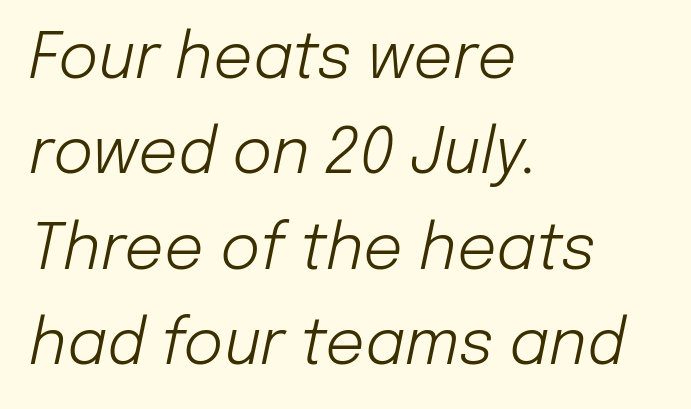
The image shows 62 px light type, italic (leaning right); set left-aligned, normal line spacing (1.54x), normal letter spacing, not underlined; low stroke contrast and a medium x-height.
